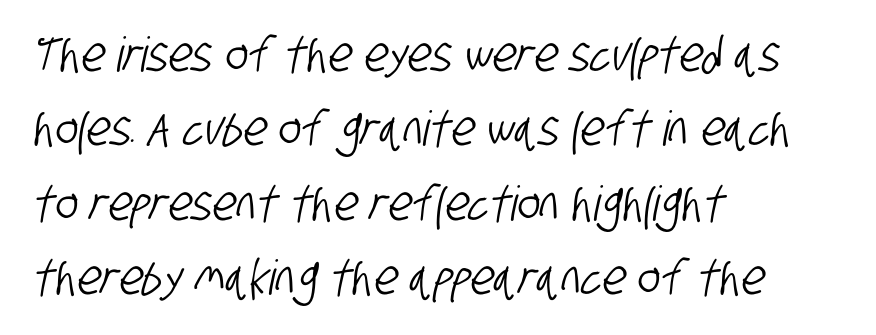
{"serif": "no", "width": "condensed", "stroke_contrast": "low", "x_height": "large", "monospaced": "no", "underline": "no", "align": "left", "line_spacing": "normal", "line_spacing_ratio": 1.55, "letter_spacing": "normal", "letter_spacing_em": 0.0, "glyph_px": 48}
